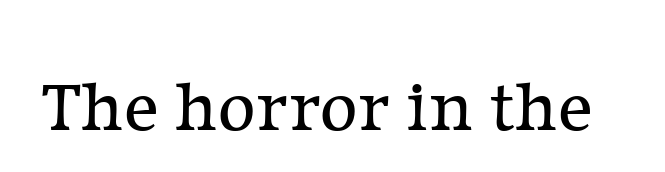
Q: Is the text bold? A: No.
Q: Is the text italic (slanted)? A: No, it is upright.
Q: Is the typeface a serif or a sans-serif typeface? A: Serif.
Q: Is the text underlined? A: No.
Q: Is the spacing between letters normal or unusually wide? A: Normal.
Q: Width (condensed, normal, or wide)? A: Normal.
Q: Stroke contrast? A: Low.
Q: x-height? A: Medium.
Q: Monospaced? A: No.
